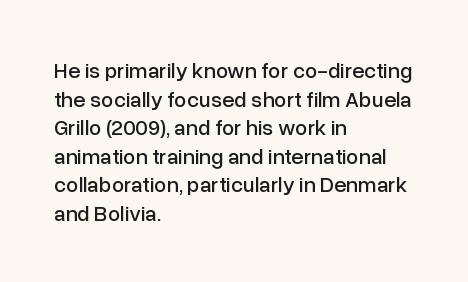
{"italic": "no", "underline": "no", "align": "left", "line_spacing": "normal", "line_spacing_ratio": 1.3, "letter_spacing": "normal", "letter_spacing_em": 0.0, "glyph_px": 22}
